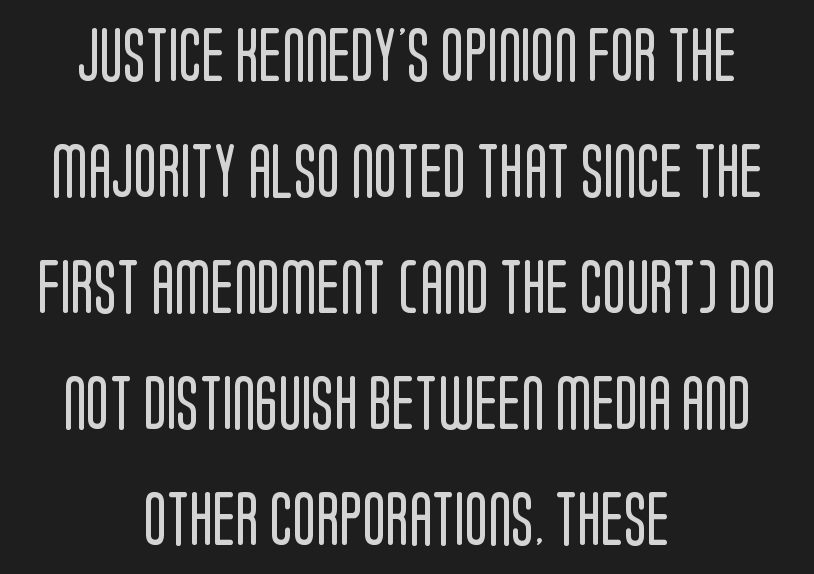
Leading is clearly above the norm, producing a sparse column. This reads as an unemphasized weight, regular at the heaviest. A bare baseline throughout the passage. Compared with typical body copy, the letter spacing here is the same. To sum up the face: it is a sans, with no serifs. A roman cut, with each character standing at attention.
